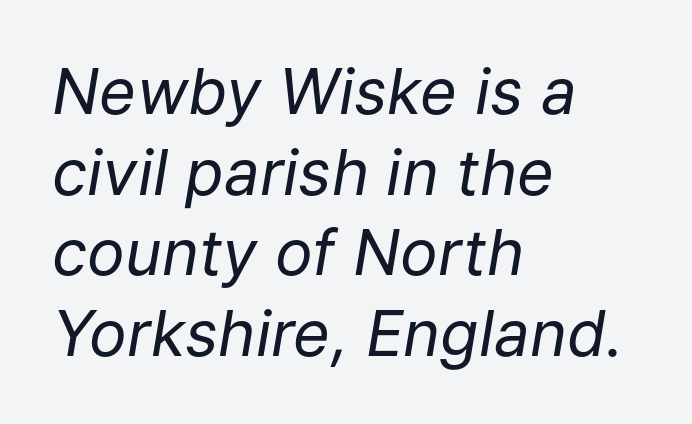
{"italic": "yes", "lean": "right", "slant_degrees": 9, "bold": "no", "weight": "regular", "width": "normal", "stroke_contrast": "low", "x_height": "medium", "monospaced": "no", "underline": "no", "align": "left", "line_spacing": "normal", "line_spacing_ratio": 1.28, "letter_spacing": "normal", "letter_spacing_em": 0.0, "glyph_px": 63}
